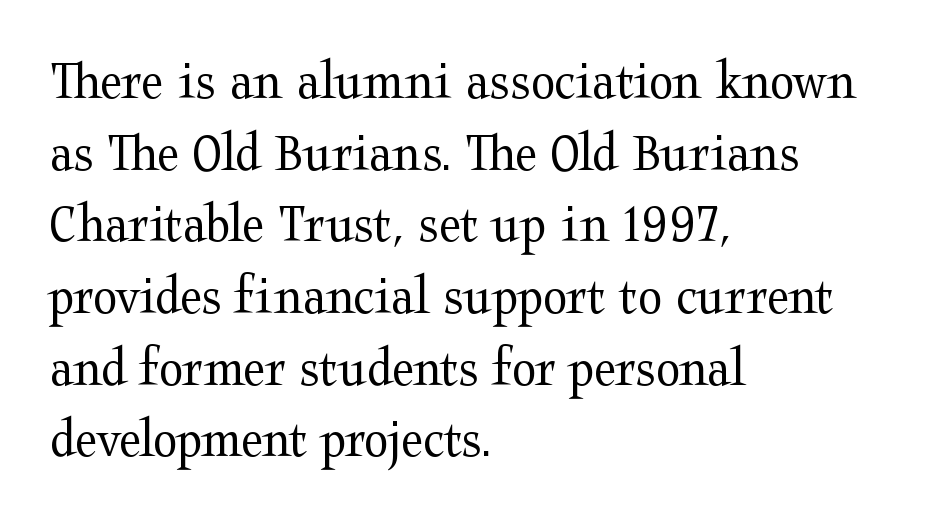
The image shows 56 px regular-weight, wide serif type, upright; set left-aligned, normal line spacing (1.28x), normal letter spacing, not underlined; medium stroke contrast and a medium x-height.
